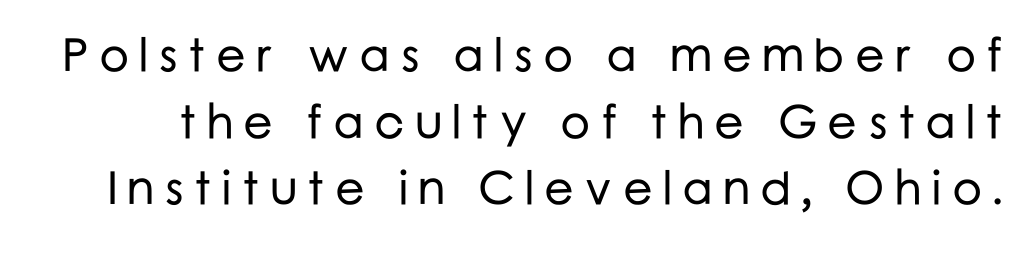
Q: Is the text italic (slanted)? A: No, it is upright.
Q: Is the typeface a serif or a sans-serif typeface? A: Sans-serif.
Q: Is the text underlined? A: No.
Q: Is the spacing between letters normal or unusually wide? A: Unusually wide.
Q: Is the spacing between lines tight, normal or loose? A: Normal.
Q: Width (condensed, normal, or wide)? A: Normal.
Q: Stroke contrast? A: Low.
Q: x-height? A: Medium.
Q: Monospaced? A: No.
